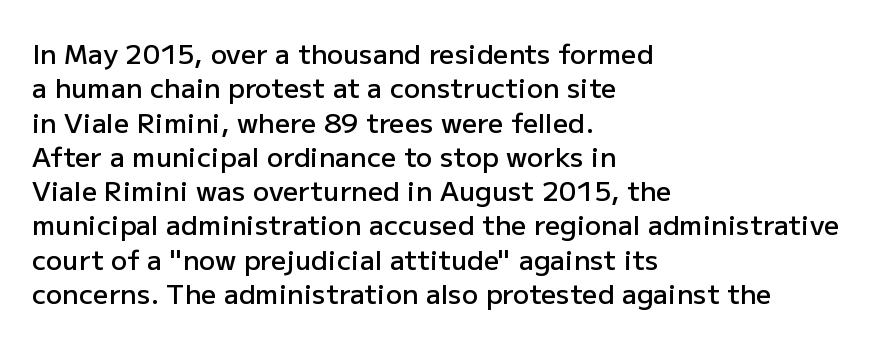
Left-aligned paragraph, ragged on the right. Nope, not italic — everything's standing straight. Strokes here are thickened, but only to semibold level. The leading is moderate, giving the passage an even texture.
